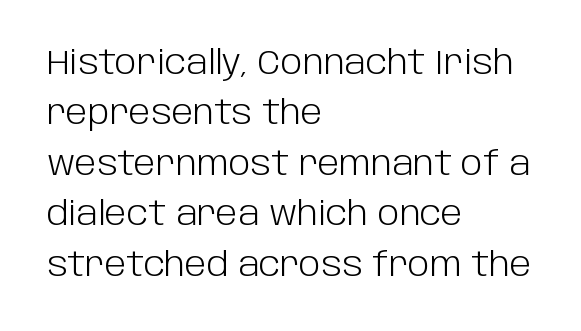
Q: Is the text bold? A: No.
Q: Is the text italic (slanted)? A: No, it is upright.
Q: Is the typeface a serif or a sans-serif typeface? A: Sans-serif.
Q: Is the text underlined? A: No.
Q: How is the paragraph aligned? A: Left-aligned.
Q: Is the spacing between letters normal or unusually wide? A: Normal.
Q: Is the spacing between lines tight, normal or loose? A: Normal.
Q: Width (condensed, normal, or wide)? A: Normal.
Q: Stroke contrast? A: Low.
Q: x-height? A: Large.
Q: Monospaced? A: No.
